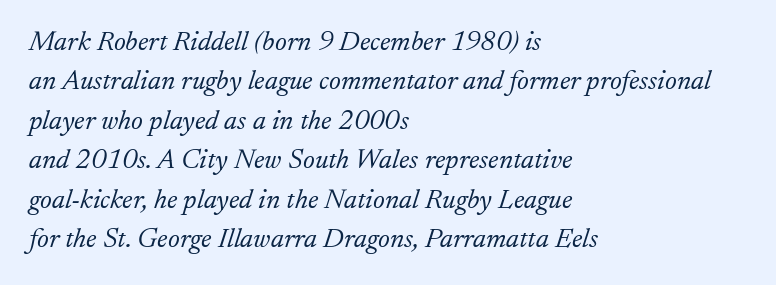
The image shows 28 px light serif type, italic (leaning right); set left-aligned, normal line spacing (1.41x), normal letter spacing, not underlined; low stroke contrast and a small x-height.
